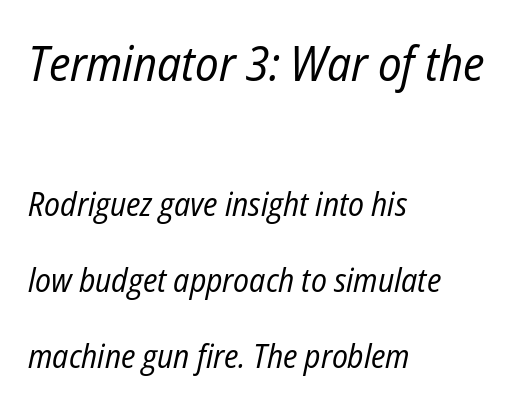
{"italic": "yes", "lean": "right", "slant_degrees": 12, "bold": "no", "weight": "regular", "width": "condensed", "stroke_contrast": "low", "x_height": "medium", "monospaced": "no", "underline": "no", "align": "left", "line_spacing": "loose", "line_spacing_ratio": 2.3, "letter_spacing": "normal", "letter_spacing_em": 0.0, "larger_block": "first", "size_ratio": 1.48, "glyph_px": 49}
